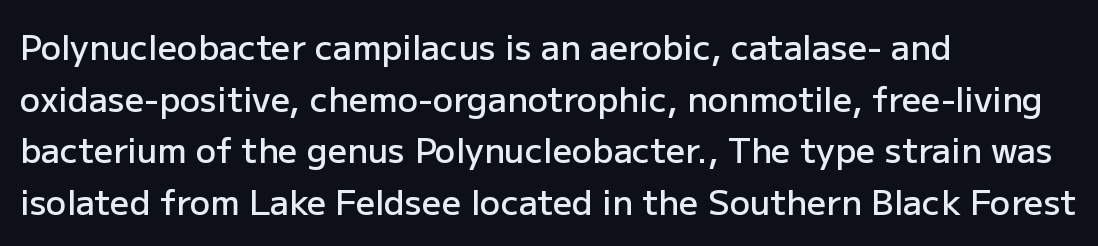
The image shows 34 px semibold sans-serif type, upright; set left-aligned, normal line spacing (1.52x), normal letter spacing, not underlined; low stroke contrast and a medium x-height.
